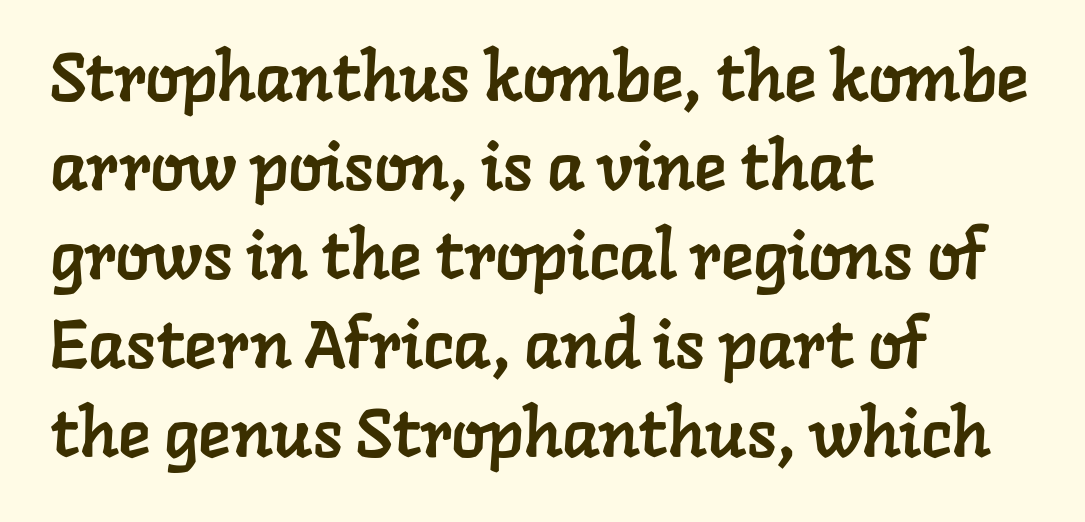
The image shows 68 px serif type; set left-aligned, normal line spacing (1.31x), normal letter spacing, not underlined; low stroke contrast and a medium x-height.
